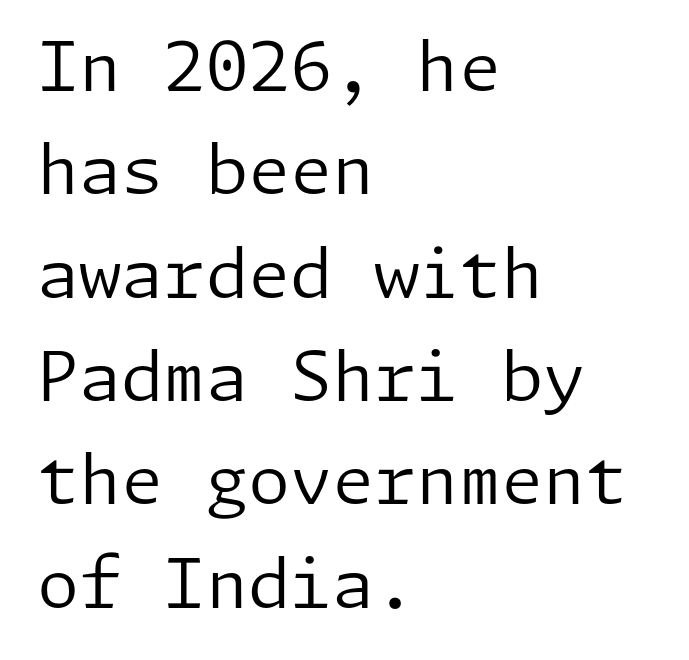
{"serif": "no", "italic": "no", "bold": "no", "weight": "regular", "width": "normal", "stroke_contrast": "low", "x_height": "medium", "underline": "no", "align": "left", "line_spacing": "normal", "line_spacing_ratio": 1.52, "letter_spacing": "normal", "letter_spacing_em": 0.0, "glyph_px": 68}
